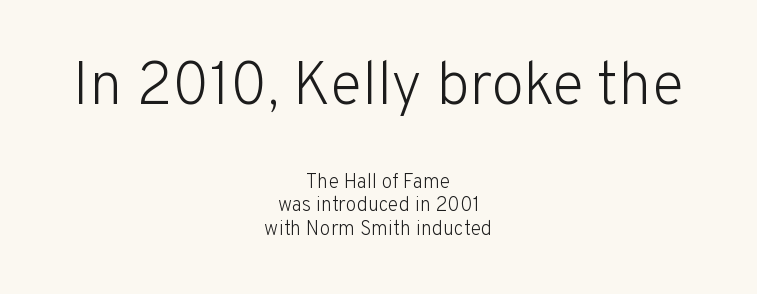
Q: Is the text bold? A: No.
Q: Is the text italic (slanted)? A: No, it is upright.
Q: Is the typeface a serif or a sans-serif typeface? A: Sans-serif.
Q: Is the text underlined? A: No.
Q: How is the paragraph aligned? A: Centered.
Q: Is the spacing between letters normal or unusually wide? A: Normal.
Q: Which block of text is set in a larger size, the first (top) or the second (bottom)? A: The first (top) one.
Q: Width (condensed, normal, or wide)? A: Normal.
Q: Stroke contrast? A: Low.
Q: x-height? A: Medium.
Q: Monospaced? A: No.
